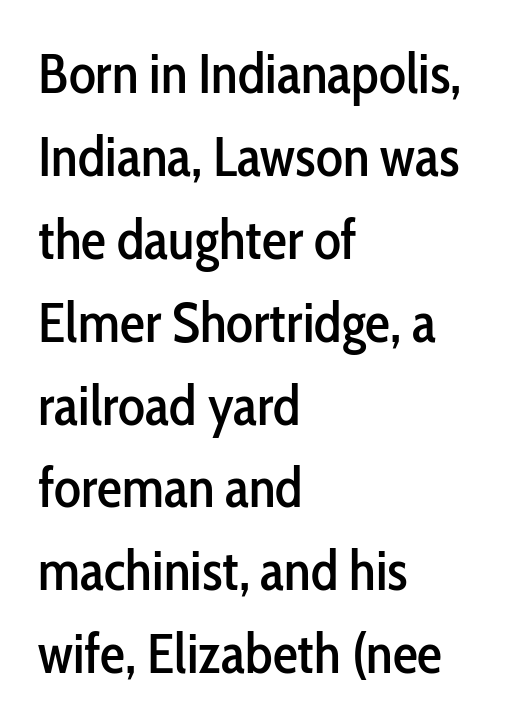
The image shows 56 px condensed sans-serif type, upright; set left-aligned, normal line spacing (1.48x), normal letter spacing, not underlined; low stroke contrast and a medium x-height.
